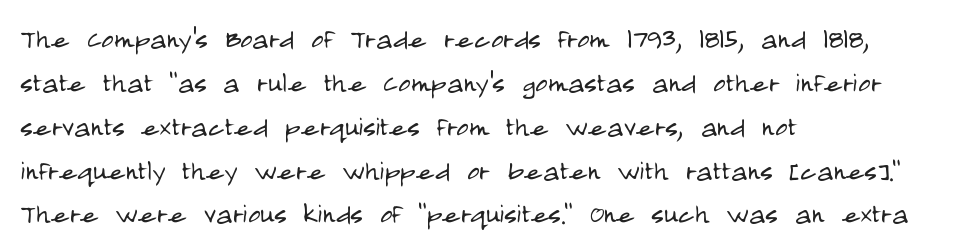
These lines sit exactly where default settings would place them. Nothing heavy about these letters — not bold at all. Just letters on the line, the space beneath them empty. These lines keep a tight, regular rhythm from letter to letter. These lines are rendered in a variable-pitch font. A classic flush-left, rag-right setting is used for this passage.
